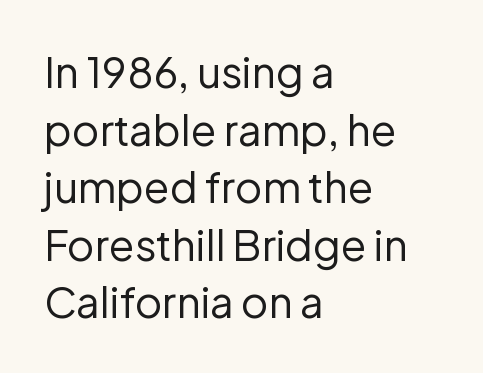
Does the lettering tilt? It doesn't — this is upright. Just letters on the line, the space beneath them empty. No heavy texture on the line: the type isn't bold. Summary of vertical rhythm: regular, with standard interline spacing. The characters display no serif detailing; their extremities are plain. These lines stack with their left ends in a neat column.
